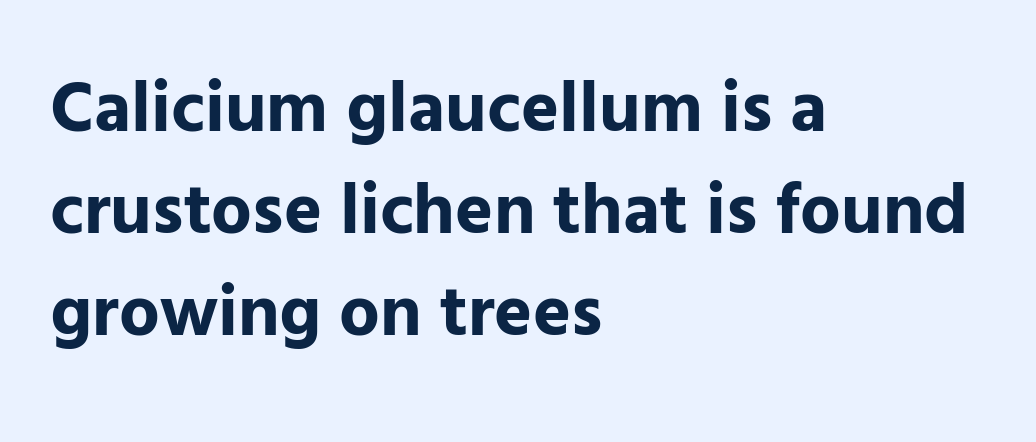
Q: Is the text bold? A: Yes.
Q: Is the text italic (slanted)? A: No, it is upright.
Q: Is the typeface a serif or a sans-serif typeface? A: Sans-serif.
Q: Is the text underlined? A: No.
Q: How is the paragraph aligned? A: Left-aligned.
Q: Is the spacing between letters normal or unusually wide? A: Normal.
Q: Is the spacing between lines tight, normal or loose? A: Normal.
Q: Width (condensed, normal, or wide)? A: Normal.
Q: Stroke contrast? A: Low.
Q: x-height? A: Medium.
Q: Monospaced? A: No.
